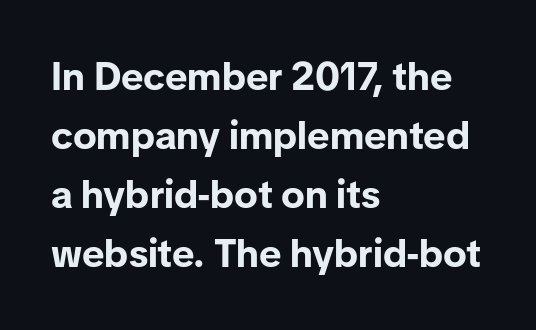
{"serif": "no", "italic": "no", "bold": "yes", "weight": "bold", "width": "normal", "stroke_contrast": "low", "x_height": "medium", "monospaced": "no", "underline": "no", "align": "left", "line_spacing": "normal", "line_spacing_ratio": 1.51, "letter_spacing": "normal", "letter_spacing_em": 0.0, "glyph_px": 39}
